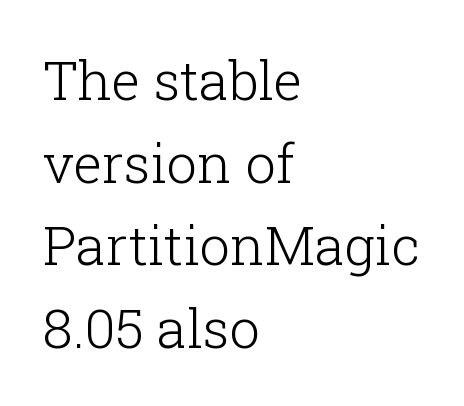
Q: Is the text bold? A: No.
Q: Is the text italic (slanted)? A: No, it is upright.
Q: Is the typeface a serif or a sans-serif typeface? A: Serif.
Q: Is the text underlined? A: No.
Q: How is the paragraph aligned? A: Left-aligned.
Q: Is the spacing between letters normal or unusually wide? A: Normal.
Q: Is the spacing between lines tight, normal or loose? A: Normal.
Q: Width (condensed, normal, or wide)? A: Normal.
Q: Stroke contrast? A: Low.
Q: x-height? A: Medium.
Q: Monospaced? A: No.
